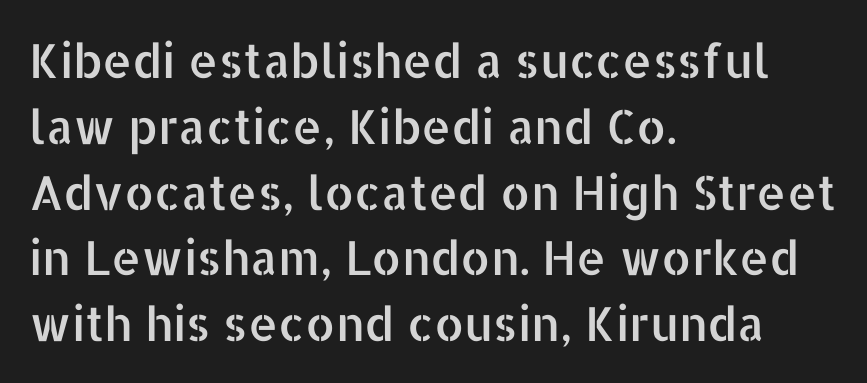
Q: Is the text italic (slanted)? A: No, it is upright.
Q: Is the typeface a serif or a sans-serif typeface? A: Sans-serif.
Q: Is the text underlined? A: No.
Q: How is the paragraph aligned? A: Left-aligned.
Q: Is the spacing between letters normal or unusually wide? A: Normal.
Q: Is the spacing between lines tight, normal or loose? A: Normal.
Q: Width (condensed, normal, or wide)? A: Normal.
Q: Stroke contrast? A: Low.
Q: x-height? A: Medium.
Q: Monospaced? A: No.
